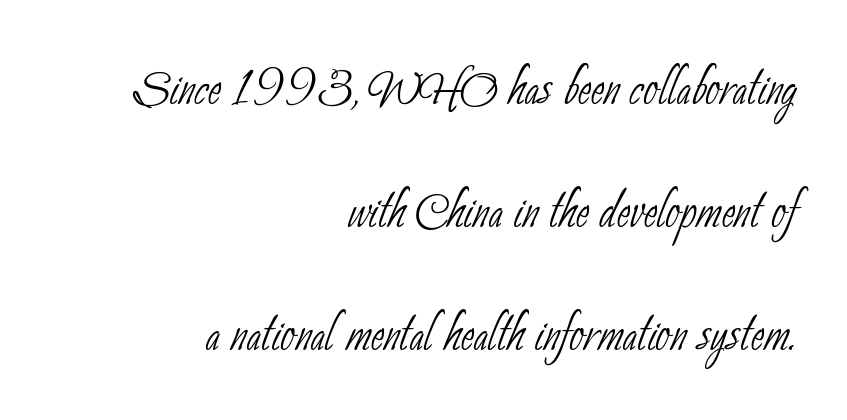
{"serif": "no", "bold": "no", "weight": "thin", "width": "condensed", "stroke_contrast": "low", "x_height": "small", "monospaced": "no", "underline": "no", "align": "right", "line_spacing": "loose", "line_spacing_ratio": 1.92, "letter_spacing": "normal", "letter_spacing_em": 0.0, "glyph_px": 64}
